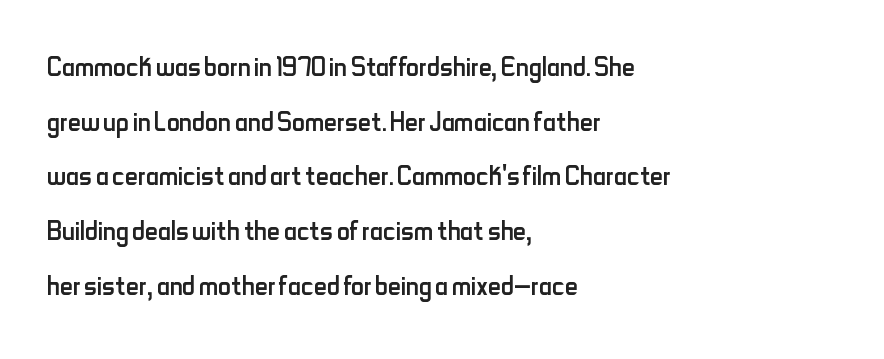
{"serif": "no", "italic": "no", "bold": "no", "weight": "regular", "width": "condensed", "stroke_contrast": "low", "x_height": "small", "monospaced": "no", "underline": "no", "align": "left", "line_spacing": "normal", "line_spacing_ratio": 1.52, "letter_spacing": "normal", "letter_spacing_em": 0.0, "glyph_px": 36}
